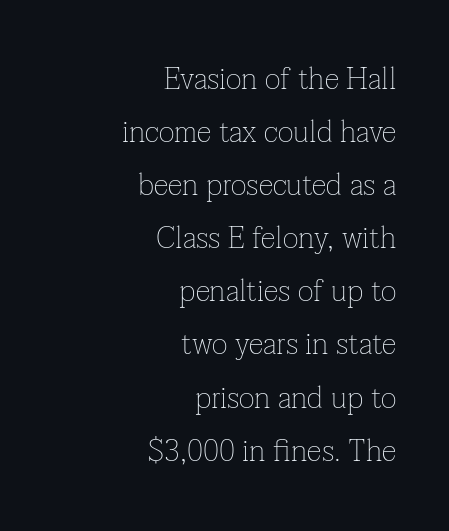
The image shows 30 px thin serif type, upright; set right-aligned, line spacing 1.77x, normal letter spacing, not underlined; low stroke contrast and a medium x-height.
